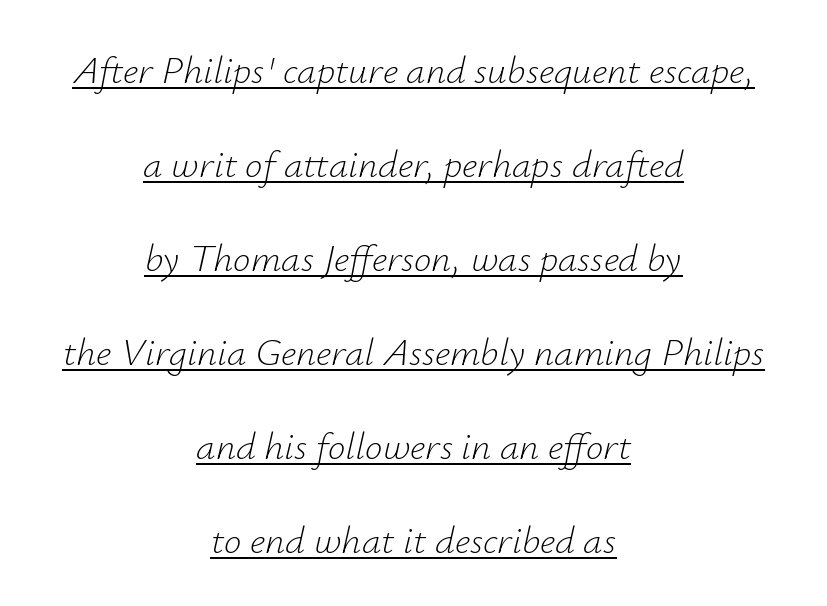
Q: Is the text bold? A: No.
Q: Is the text italic (slanted)? A: Yes, it leans right by about 12 degrees.
Q: Is the text underlined? A: Yes.
Q: How is the paragraph aligned? A: Centered.
Q: Is the spacing between letters normal or unusually wide? A: Normal.
Q: Is the spacing between lines tight, normal or loose? A: Loose.
Q: Width (condensed, normal, or wide)? A: Normal.
Q: Stroke contrast? A: Low.
Q: x-height? A: Small.
Q: Monospaced? A: No.
